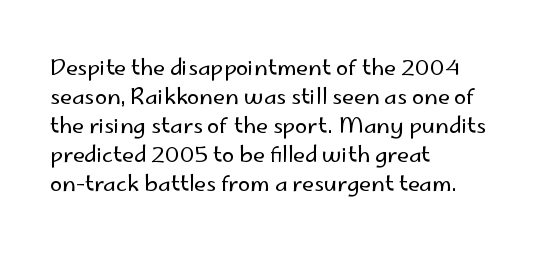
{"italic": "no", "bold": "no", "underline": "no", "align": "left", "line_spacing": "normal", "line_spacing_ratio": 1.32, "letter_spacing": "normal", "letter_spacing_em": 0.0, "glyph_px": 22}
